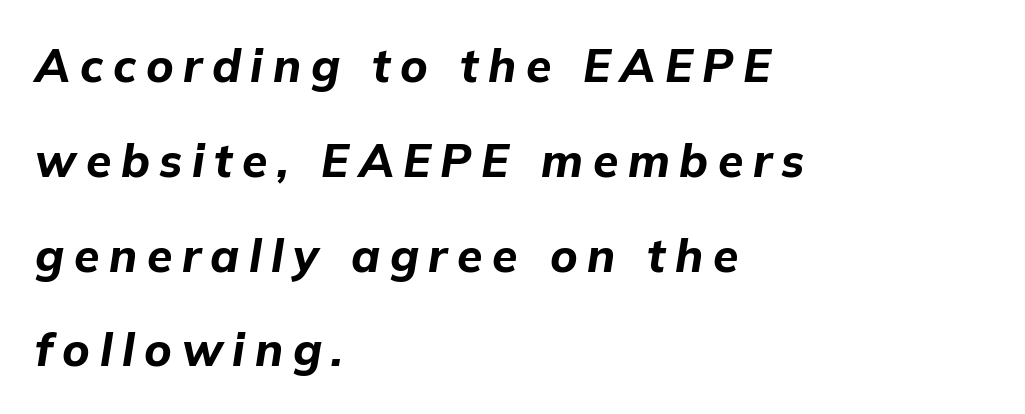
Q: Is the text bold? A: Yes.
Q: Is the text italic (slanted)? A: Yes, it leans right by about 9 degrees.
Q: Is the text underlined? A: No.
Q: How is the paragraph aligned? A: Left-aligned.
Q: Is the spacing between letters normal or unusually wide? A: Unusually wide.
Q: Is the spacing between lines tight, normal or loose? A: Loose.
Q: Width (condensed, normal, or wide)? A: Normal.
Q: Stroke contrast? A: Low.
Q: x-height? A: Medium.
Q: Monospaced? A: No.
